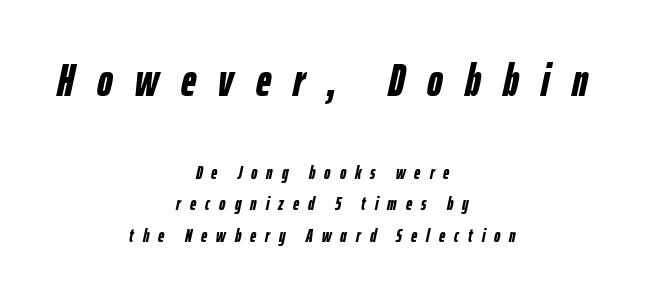
Summary of weight: heavy, a full bold. The zone under the glyphs is completely vacant. Regarding leading, the lines here are spaced in the standard way. A typesetter would call this proportional, since set widths differ per character. Bigger letters appear in the top chunk; the bottom chunk is reduced.
